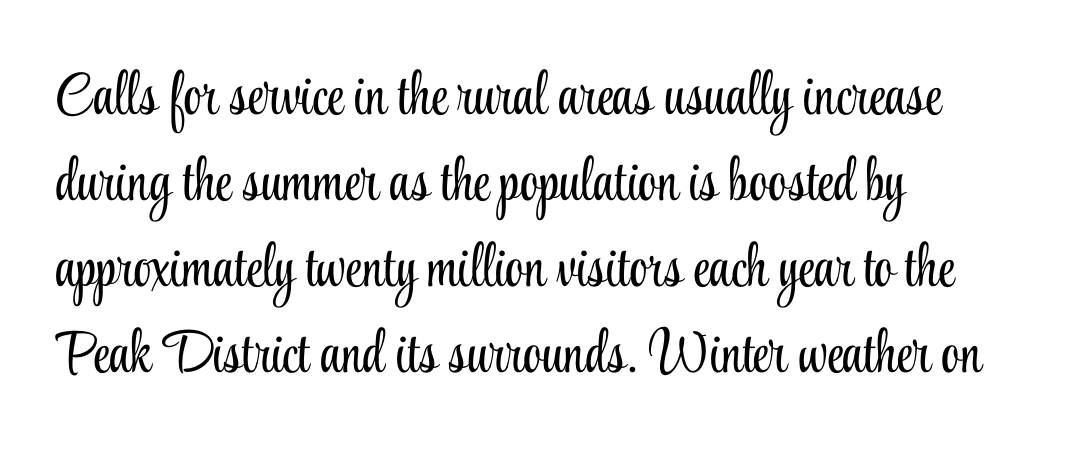
The image shows 59 px light, condensed serif type; set left-aligned, normal line spacing (1.46x), normal letter spacing, not underlined; low stroke contrast and a small x-height.
